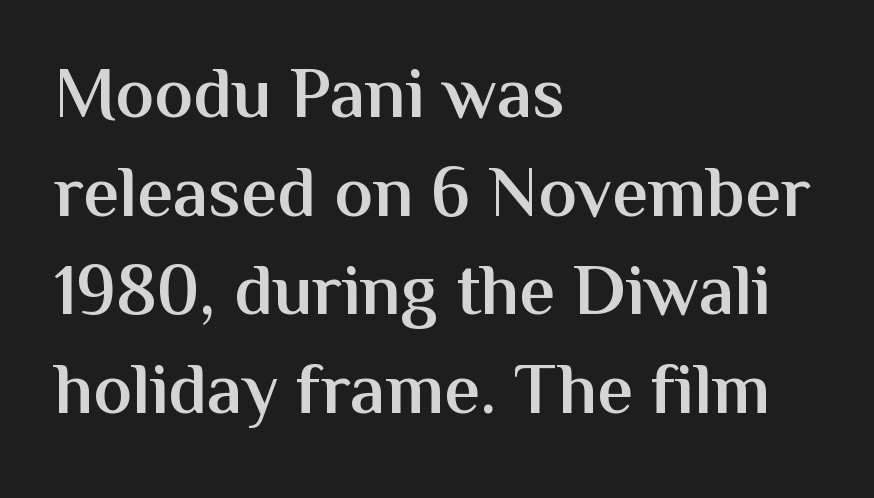
The image shows 72 px semibold sans-serif type, upright; set left-aligned, normal line spacing (1.37x), normal letter spacing, not underlined; medium stroke contrast and a medium x-height.
